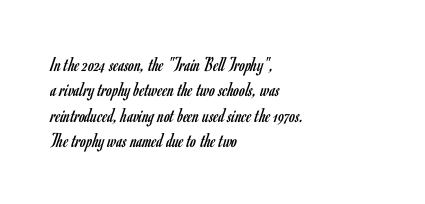
Q: Is the text bold? A: No.
Q: Is the text italic (slanted)? A: Yes.
Q: Is the text underlined? A: No.
Q: How is the paragraph aligned? A: Left-aligned.
Q: Is the spacing between letters normal or unusually wide? A: Normal.
